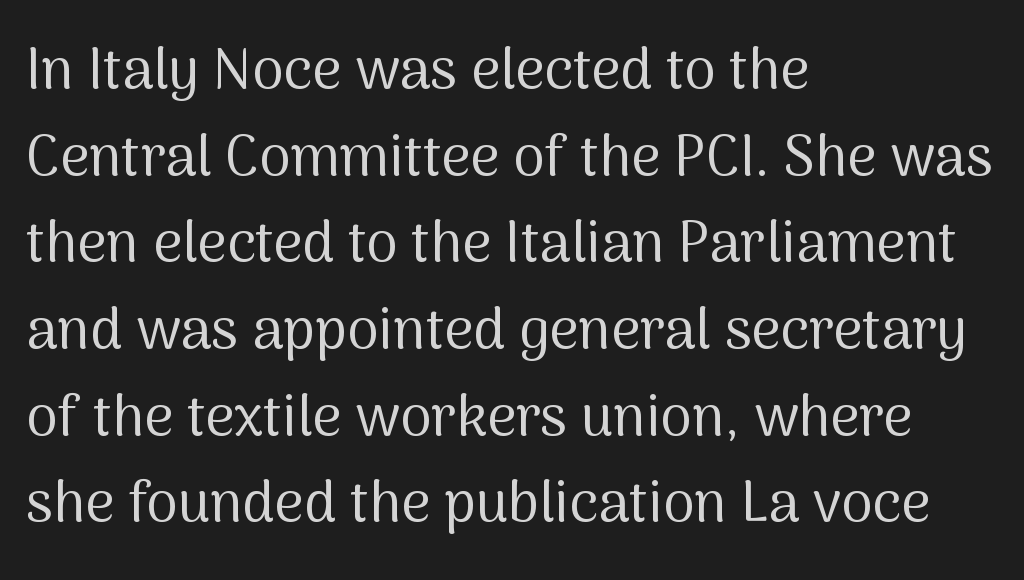
Q: Is the text bold? A: No.
Q: Is the text italic (slanted)? A: No, it is upright.
Q: Is the typeface a serif or a sans-serif typeface? A: Sans-serif.
Q: Is the text underlined? A: No.
Q: How is the paragraph aligned? A: Left-aligned.
Q: Is the spacing between letters normal or unusually wide? A: Normal.
Q: Is the spacing between lines tight, normal or loose? A: Normal.
Q: Width (condensed, normal, or wide)? A: Normal.
Q: Stroke contrast? A: Medium.
Q: x-height? A: Medium.
Q: Monospaced? A: No.
